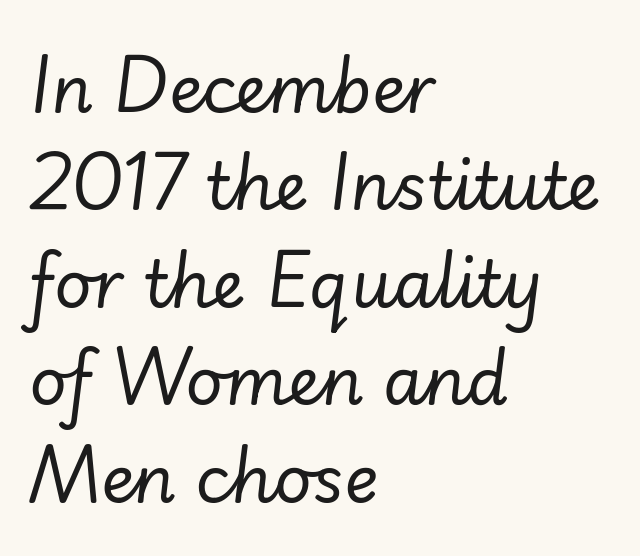
The image shows 65 px regular-weight type, italic (leaning right); set left-aligned, normal line spacing (1.5x), normal letter spacing, not underlined; low stroke contrast and a small x-height.
